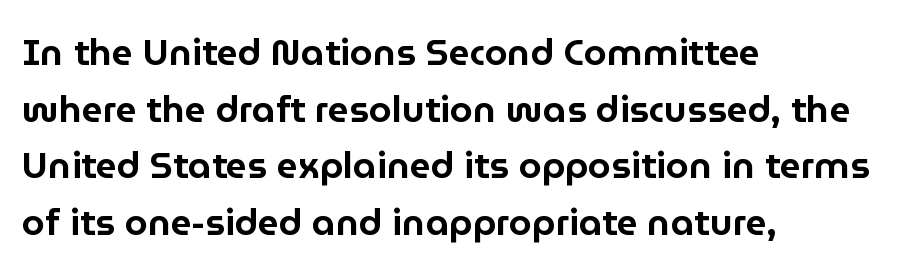
Q: Is the text italic (slanted)? A: No, it is upright.
Q: Is the typeface a serif or a sans-serif typeface? A: Sans-serif.
Q: Is the text underlined? A: No.
Q: How is the paragraph aligned? A: Left-aligned.
Q: Is the spacing between letters normal or unusually wide? A: Normal.
Q: Is the spacing between lines tight, normal or loose? A: Normal.
Q: Width (condensed, normal, or wide)? A: Normal.
Q: Stroke contrast? A: Low.
Q: x-height? A: Medium.
Q: Monospaced? A: No.
